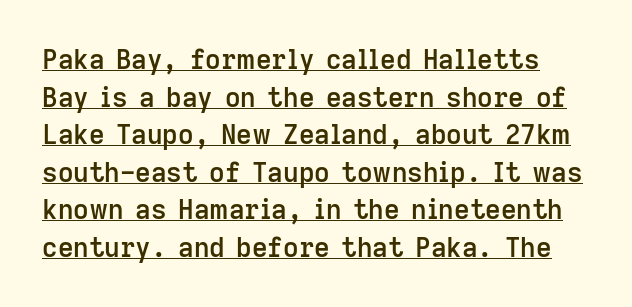
{"italic": "no", "bold": "semi", "underline": "yes", "line_spacing": "normal", "line_spacing_ratio": 1.39, "letter_spacing": "normal", "letter_spacing_em": 0.0, "glyph_px": 27}
